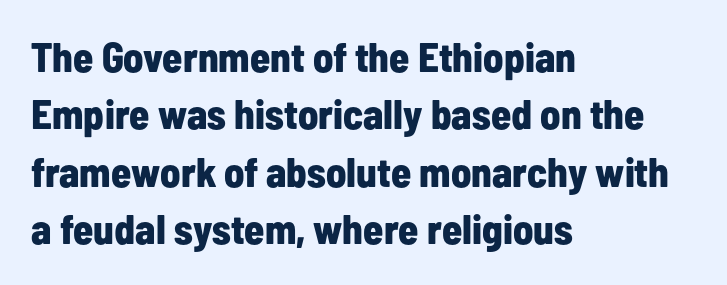
The passage shown is typeset with a sans-serif family. Summary of weight: heavy, a full bold. The rendering keeps characters at their native spacing. Upright lettering throughout. Anything drawn beneath the words? Only blank space. Leftover space on each line is placed entirely after the last word.
